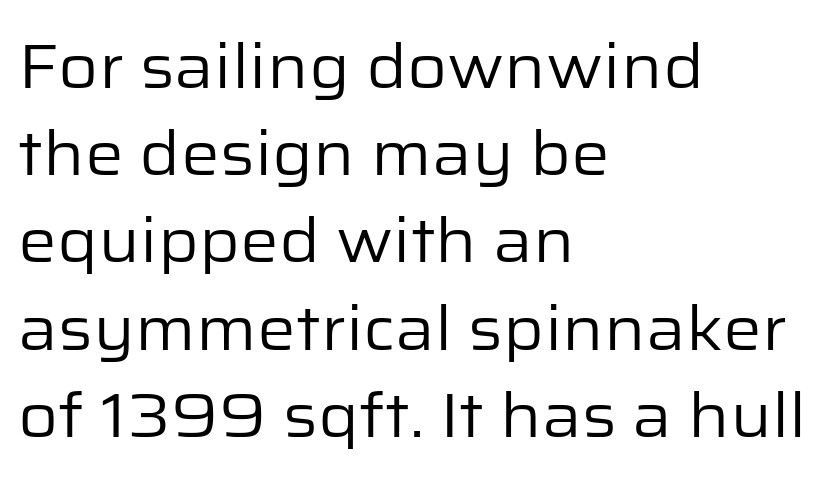
Q: Is the text bold? A: No.
Q: Is the text italic (slanted)? A: No, it is upright.
Q: Is the typeface a serif or a sans-serif typeface? A: Sans-serif.
Q: Is the text underlined? A: No.
Q: How is the paragraph aligned? A: Left-aligned.
Q: Is the spacing between letters normal or unusually wide? A: Normal.
Q: Is the spacing between lines tight, normal or loose? A: Normal.
Q: Width (condensed, normal, or wide)? A: Normal.
Q: Stroke contrast? A: Low.
Q: x-height? A: Medium.
Q: Monospaced? A: No.
